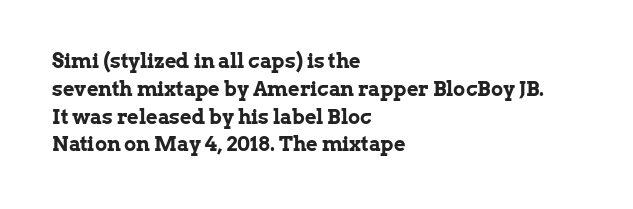
{"italic": "no", "bold": "yes", "underline": "no", "align": "left", "line_spacing": "normal", "line_spacing_ratio": 1.39, "letter_spacing": "normal", "letter_spacing_em": 0.0, "glyph_px": 20}
